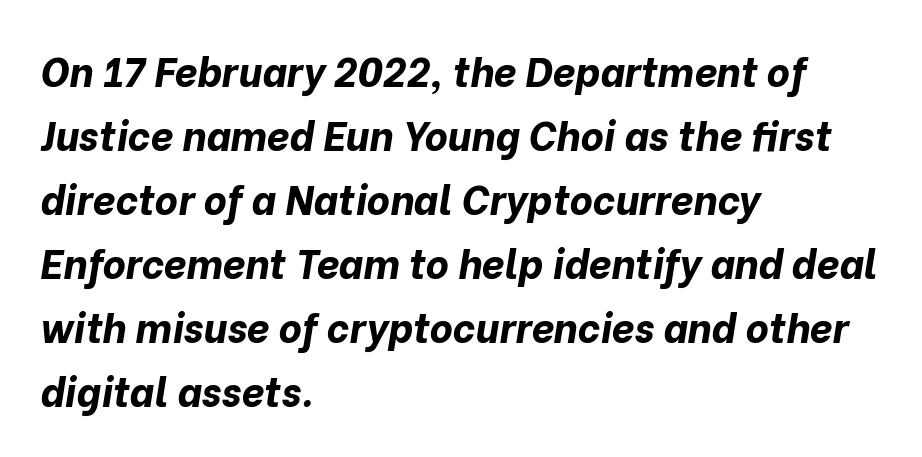
Is there much room between lines? A standard amount, neither cramped nor airy. Note the varied advance widths — an 'i' is clearly narrower than an 'm'. The font's italic variant was chosen for this text. These lines are set flush left with a ragged right edge. The strokes are fattened all the way to bold.
